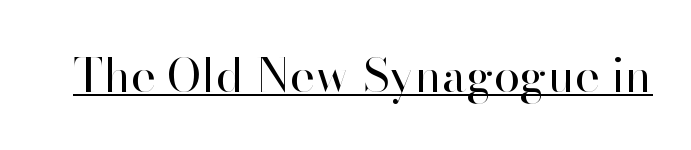
What stands out about the letter spacing? Nothing — it is the standard amount. Weight: not bold — regular or lighter. A baseline rule has been typeset under these characters. You can tell from the bare stems that sans-serif type was used.
